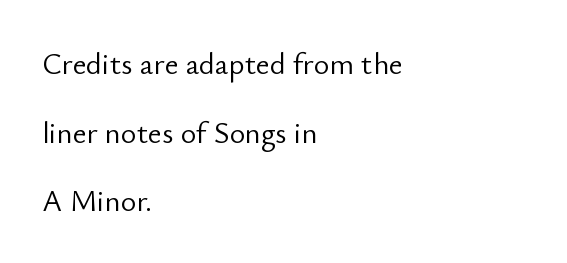
The typesetter chose a ragged-right arrangement here. The lettering stays uniformly vertical, giving the passage a roman look. The rendering uses natural spacing where letterforms have individual widths. Line spacing here is loose. Note: no serifs on the glyphs. Tracking value appears to be zero — textbook default spacing.
